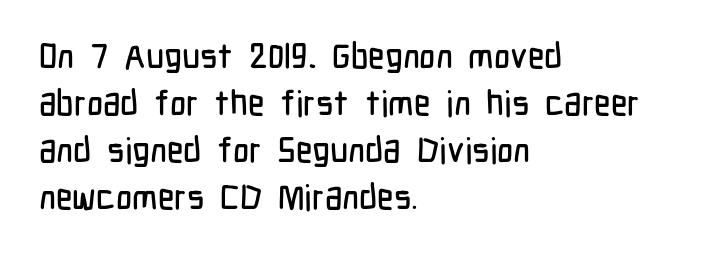
The image shows 35 px condensed sans-serif type, upright; set left-aligned, normal line spacing (1.34x), normal letter spacing, not underlined; low stroke contrast and a medium x-height.
